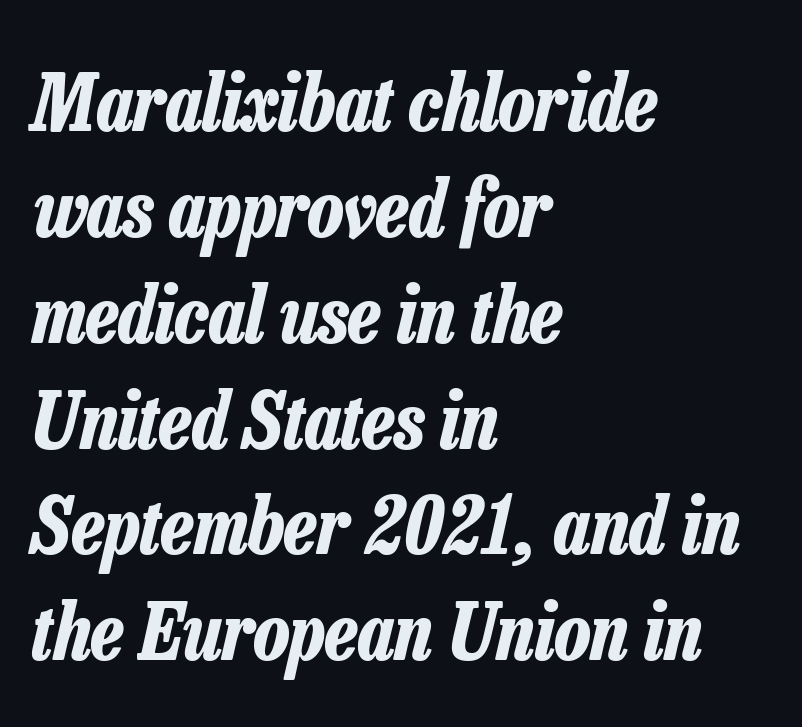
Q: Is the text bold? A: Yes.
Q: Is the text italic (slanted)? A: Yes, it leans right by about 13 degrees.
Q: Is the text underlined? A: No.
Q: How is the paragraph aligned? A: Left-aligned.
Q: Is the spacing between letters normal or unusually wide? A: Normal.
Q: Is the spacing between lines tight, normal or loose? A: Normal.
Q: Width (condensed, normal, or wide)? A: Condensed.
Q: Stroke contrast? A: Low.
Q: x-height? A: Medium.
Q: Monospaced? A: No.
